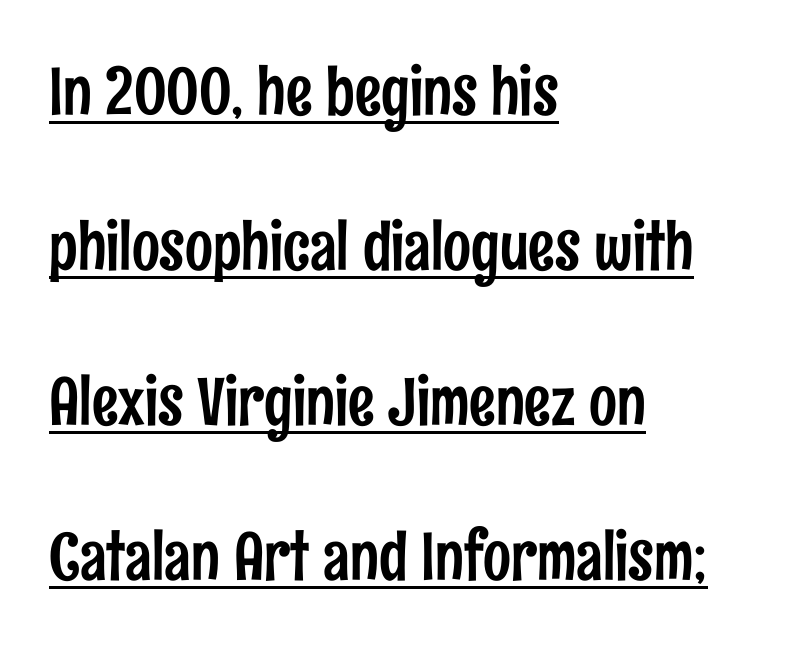
Q: Is the text italic (slanted)? A: No, it is upright.
Q: Is the typeface a serif or a sans-serif typeface? A: Sans-serif.
Q: Is the text underlined? A: Yes.
Q: How is the paragraph aligned? A: Left-aligned.
Q: Is the spacing between letters normal or unusually wide? A: Normal.
Q: Is the spacing between lines tight, normal or loose? A: Loose.
Q: Width (condensed, normal, or wide)? A: Condensed.
Q: Stroke contrast? A: Low.
Q: x-height? A: Medium.
Q: Monospaced? A: No.
